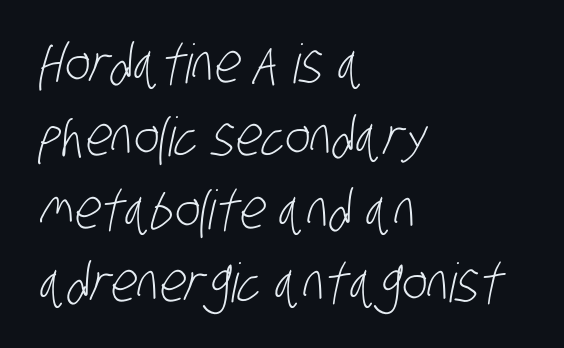
This is not heavy type; no bold has been used. Honestly, the letter spacing is just normal — you wouldn't notice it. Layout note: lines flush left. Letters rest on an invisible, unmarked baseline.
